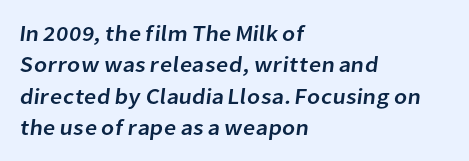
{"underline": "no", "align": "left", "line_spacing": "normal", "line_spacing_ratio": 1.43, "letter_spacing": "normal", "letter_spacing_em": 0.0, "glyph_px": 22}
